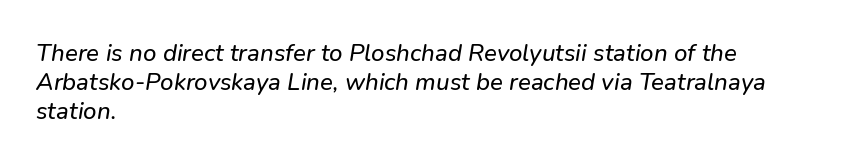
The image shows 24 px text type, italic (leaning right); set left-aligned, line spacing 1.21x, normal letter spacing, not underlined.
